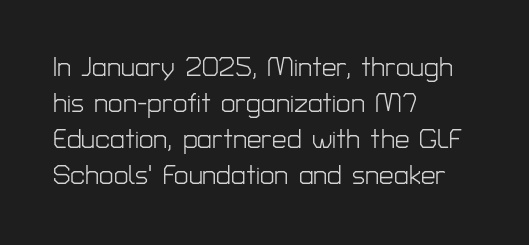
Q: Is the text bold? A: No.
Q: Is the text italic (slanted)? A: No, it is upright.
Q: Is the text underlined? A: No.
Q: How is the paragraph aligned? A: Left-aligned.
Q: Is the spacing between letters normal or unusually wide? A: Normal.
Q: Is the spacing between lines tight, normal or loose? A: Normal.
